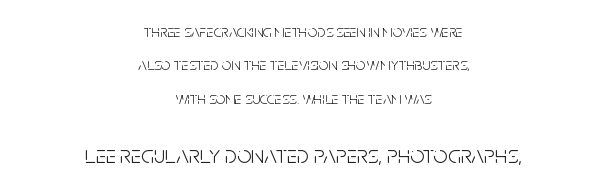
{"italic": "no", "bold": "no", "underline": "no", "align": "center", "line_spacing": "loose", "line_spacing_ratio": 1.96, "letter_spacing": "normal", "letter_spacing_em": 0.0, "larger_block": "second", "size_ratio": 1.47, "glyph_px": 25}
